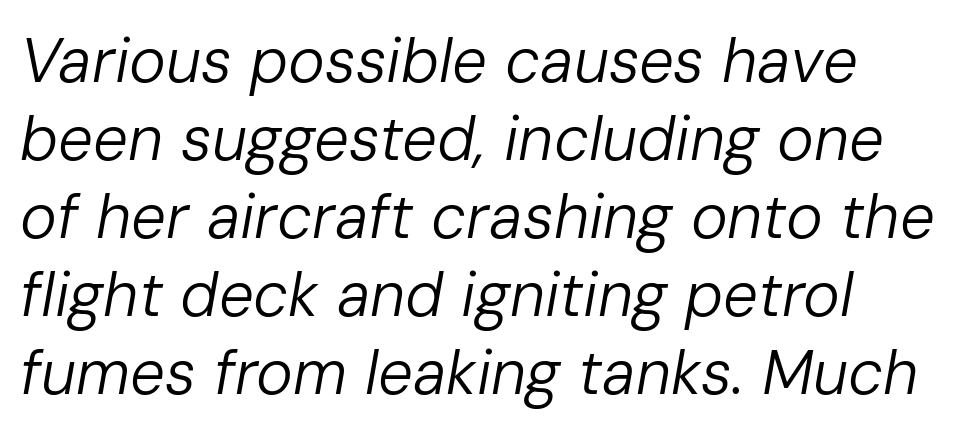
The image shows 62 px regular-weight type, italic (leaning right); set normal line spacing (1.26x), normal letter spacing, not underlined; low stroke contrast and a medium x-height.
